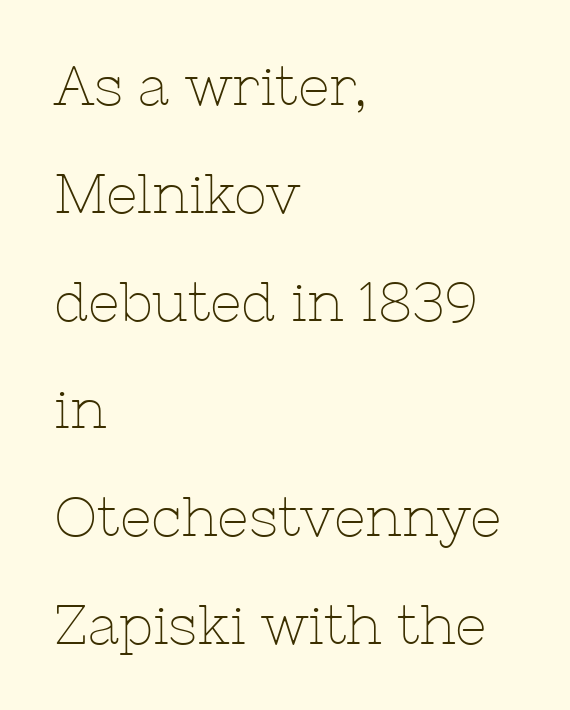
The image shows 55 px thin serif type, upright; set left-aligned, loose line spacing (1.96x), normal letter spacing, not underlined; low stroke contrast and a medium x-height.
